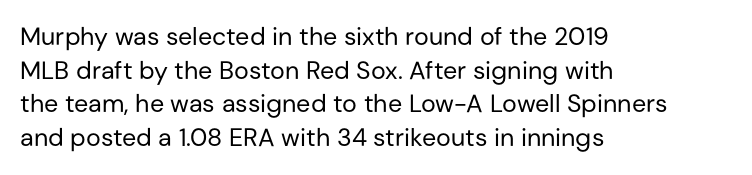
{"italic": "no", "bold": "no", "underline": "no", "align": "left", "line_spacing": "normal", "line_spacing_ratio": 1.35, "letter_spacing": "normal", "letter_spacing_em": 0.0, "glyph_px": 25}
